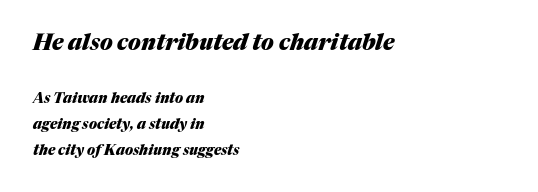
Q: Is the text bold? A: Yes.
Q: Is the text italic (slanted)? A: Yes, it leans right by about 17 degrees.
Q: Is the text underlined? A: No.
Q: How is the paragraph aligned? A: Left-aligned.
Q: Is the spacing between letters normal or unusually wide? A: Normal.
Q: Which block of text is set in a larger size, the first (top) or the second (bottom)? A: The first (top) one.
